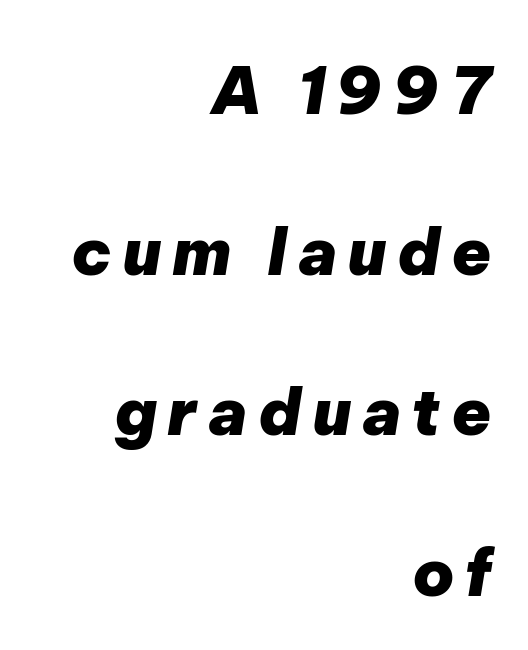
The specimen omits any rule beneath the text block's lines. The passage shown stacks its lines with a broad gap. Does the lettering tilt? It does — this is italic. The rag falls on the left side of this text block.
